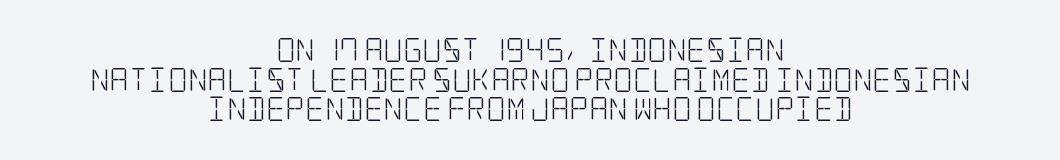
The image shows 24 px text type, upright; set centered, line spacing 1.23x, normal letter spacing, not underlined.
